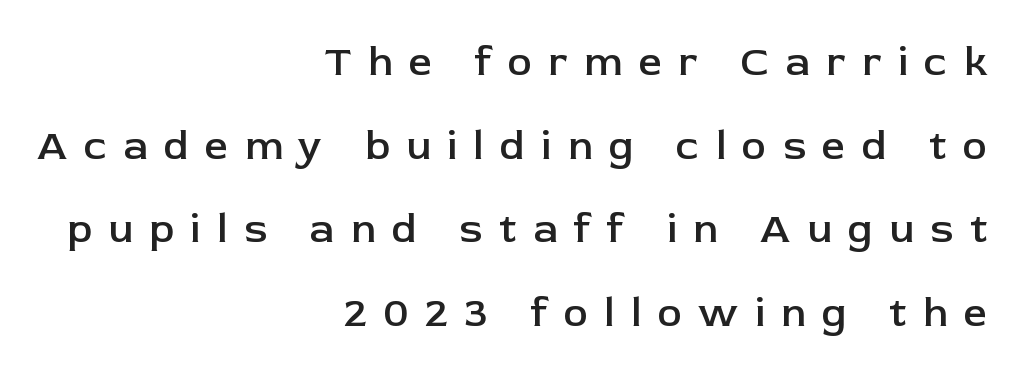
A fair bit of extra ink — the face is semibold, not bold. This sample uses an upright cut, with every glyph sitting square on the baseline. Each letter keeps its own natural width here, so spacing adapts to shape. To sum up the face: it is a sans, with no serifs.
